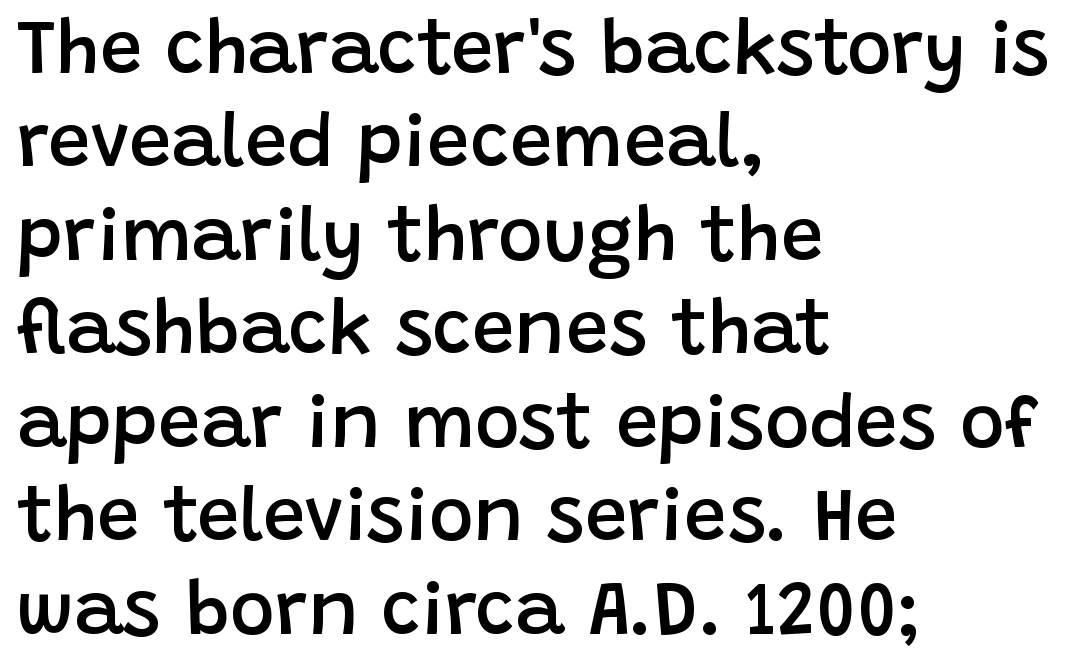
Q: Is the text bold? A: Semi-bold.
Q: Is the text italic (slanted)? A: No, it is upright.
Q: Is the typeface a serif or a sans-serif typeface? A: Sans-serif.
Q: Is the text underlined? A: No.
Q: How is the paragraph aligned? A: Left-aligned.
Q: Is the spacing between letters normal or unusually wide? A: Normal.
Q: Width (condensed, normal, or wide)? A: Normal.
Q: Stroke contrast? A: Low.
Q: x-height? A: Large.
Q: Monospaced? A: No.
